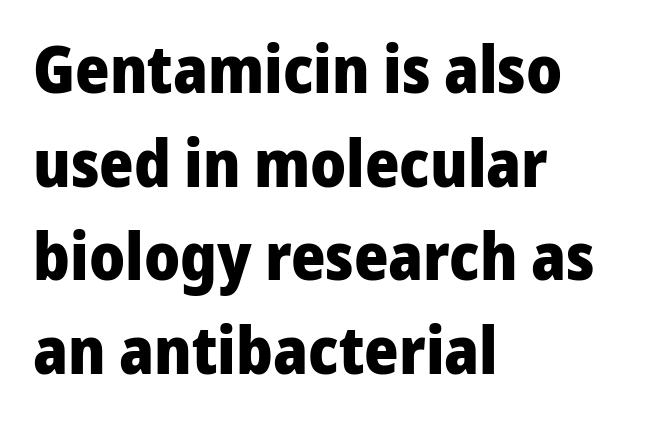
The image shows 66 px heavy sans-serif type, upright; set left-aligned, normal line spacing (1.42x), normal letter spacing, not underlined; low stroke contrast and a medium x-height.
